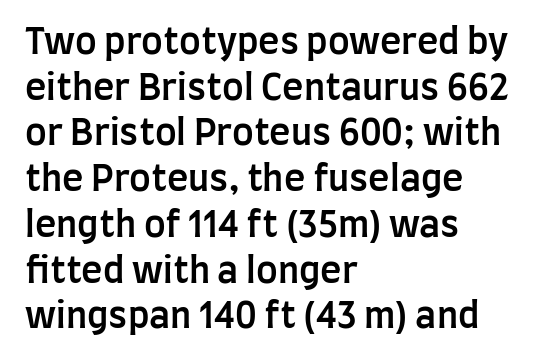
The passage shown is not underscored anywhere. Rendered with straight, roman letterforms. Varying glyph widths throughout — classic text-font behaviour. The letters carry no serifs — their stems end cleanly without finishing strokes.
